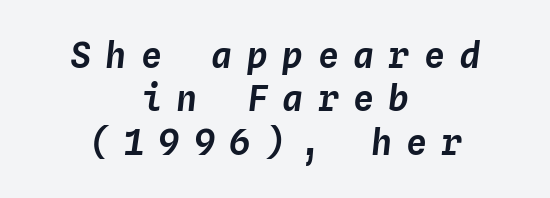
Q: Is the text italic (slanted)? A: Yes, it leans right by about 4 degrees.
Q: Is the text underlined? A: No.
Q: How is the paragraph aligned? A: Centered.
Q: Is the spacing between letters normal or unusually wide? A: Unusually wide.
Q: Width (condensed, normal, or wide)? A: Normal.
Q: Stroke contrast? A: Low.
Q: x-height? A: Medium.
Q: Monospaced? A: Yes.
